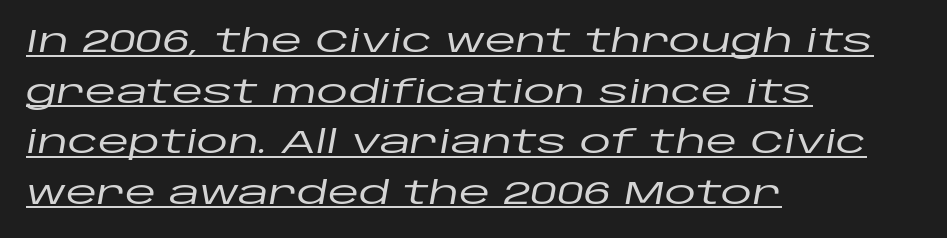
{"italic": "yes", "lean": "right", "slant_degrees": 10, "width": "wide", "stroke_contrast": "low", "x_height": "large", "monospaced": "no", "underline": "yes", "align": "left", "line_spacing": "normal", "line_spacing_ratio": 1.58, "letter_spacing": "normal", "letter_spacing_em": 0.0, "glyph_px": 32}
